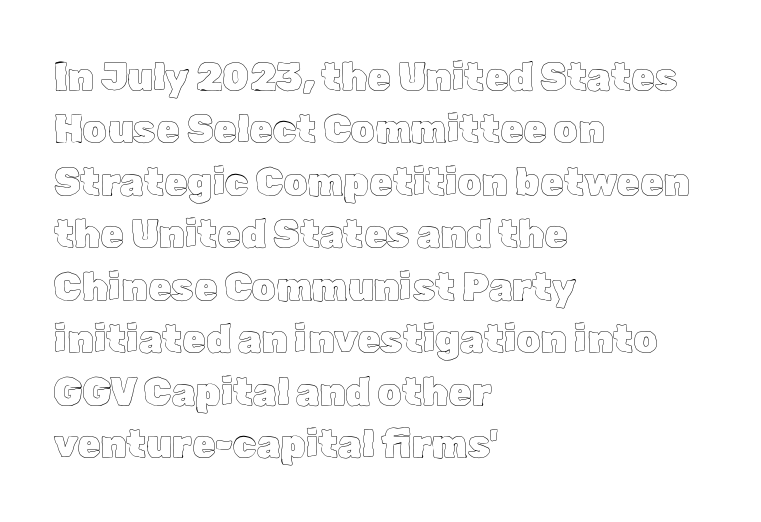
Caption: multi-line text, flush left, ragged right. Style check: upright. The zone under the glyphs is completely vacant. Character widths vary here, with narrow letters taking less room than wide ones.
